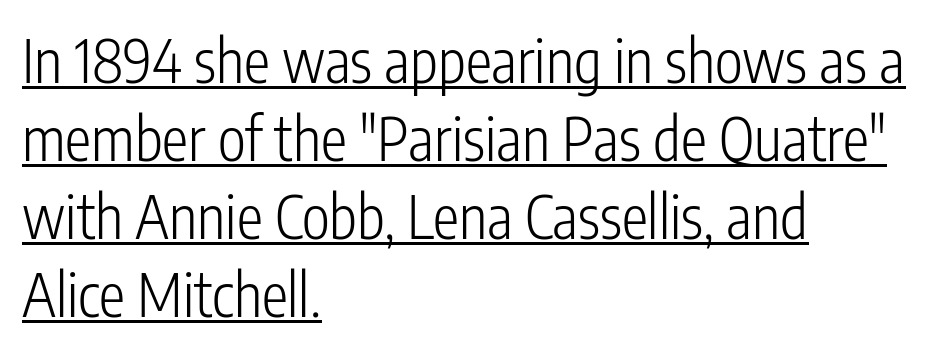
Q: Is the text bold? A: No.
Q: Is the text italic (slanted)? A: No, it is upright.
Q: Is the typeface a serif or a sans-serif typeface? A: Sans-serif.
Q: Is the text underlined? A: Yes.
Q: How is the paragraph aligned? A: Left-aligned.
Q: Is the spacing between letters normal or unusually wide? A: Normal.
Q: Is the spacing between lines tight, normal or loose? A: Normal.
Q: Width (condensed, normal, or wide)? A: Condensed.
Q: Stroke contrast? A: Low.
Q: x-height? A: Medium.
Q: Monospaced? A: No.
